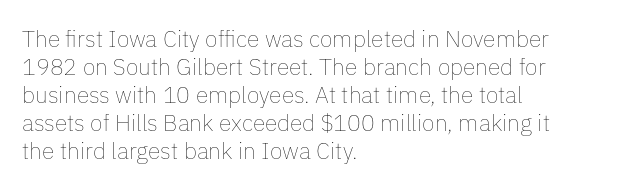
Every stem runs plumb, perpendicular to the baseline. Layout note: lines flush left. Decoration check: the copy has no underline. Short note: letters normally spaced.
